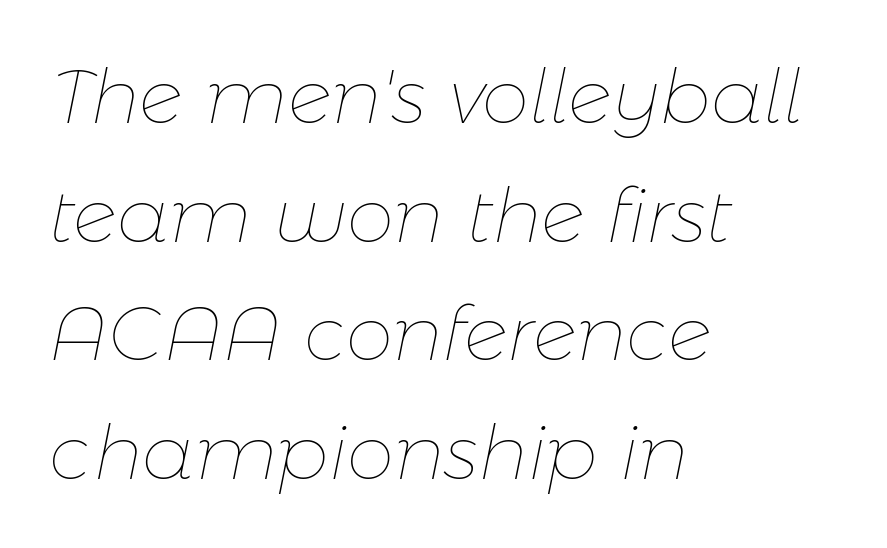
The image shows 76 px thin type, italic (leaning right); set left-aligned, normal line spacing (1.56x), normal letter spacing, not underlined; low stroke contrast and a medium x-height.
